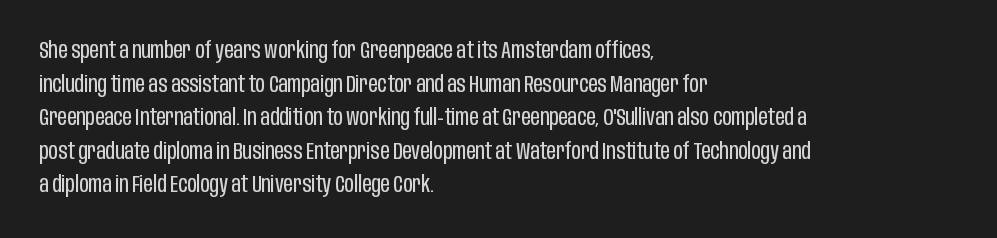
What stands out about the letter spacing? Nothing — it is the standard amount. Type without underlining. You can tell it's not italic because the verticals are truly vertical. Is there much room between lines? A standard amount, neither cramped nor airy.
